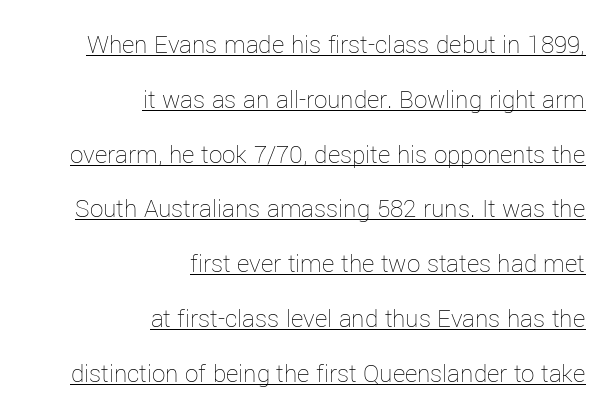
The image shows 27 px text type, upright; set right-aligned, loose line spacing (2.03x), normal letter spacing, underlined.
